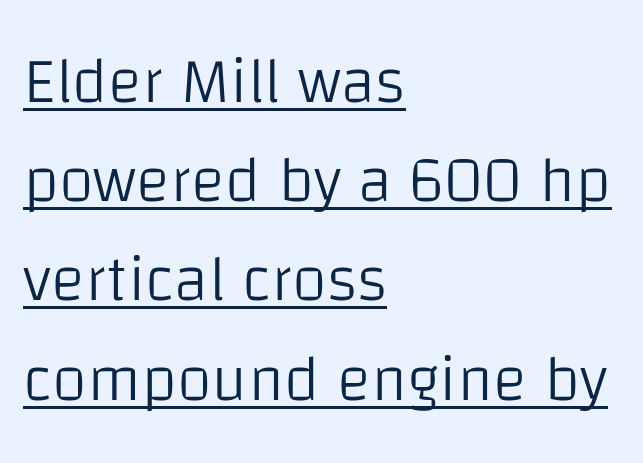
Characters remain perfectly vertical along every line. Summary of weight: not heavy and not bold. Classification — sans serif. Each letter keeps its own natural width here, so spacing adapts to shape. Tracking value appears to be zero — textbook default spacing. Every word sits above its own underline.
